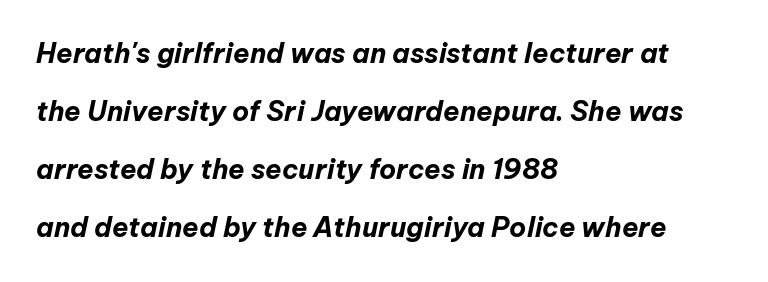
Q: Is the text bold? A: Yes.
Q: Is the text italic (slanted)? A: Yes, it leans right by about 12 degrees.
Q: Is the text underlined? A: No.
Q: How is the paragraph aligned? A: Left-aligned.
Q: Is the spacing between letters normal or unusually wide? A: Normal.
Q: Is the spacing between lines tight, normal or loose? A: Loose.
